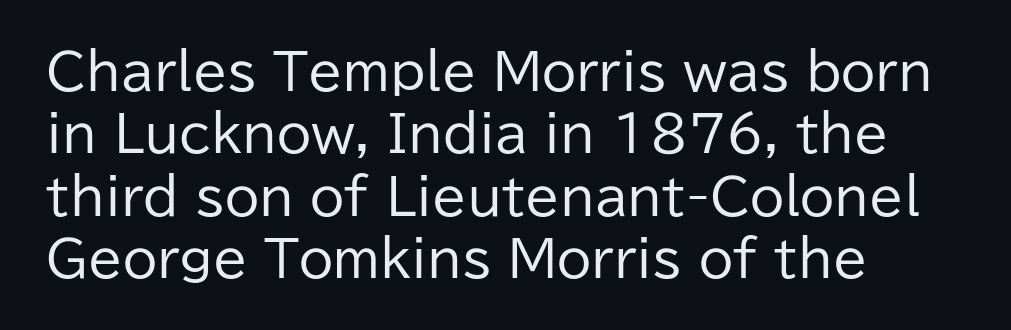
The image shows 50 px regular-weight sans-serif type, upright; set left-aligned, normal line spacing (1.25x), normal letter spacing, not underlined; low stroke contrast and a medium x-height.
